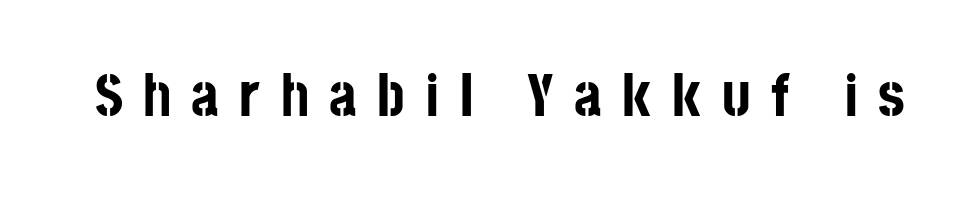
{"serif": "no", "italic": "no", "bold": "yes", "weight": "bold", "width": "condensed", "stroke_contrast": "low", "x_height": "large", "monospaced": "no", "underline": "no", "letter_spacing": "wide", "letter_spacing_em": 0.34, "glyph_px": 60}
